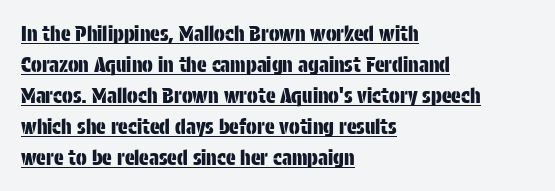
The image shows 20 px text type, upright; set left-aligned, normal line spacing (1.55x), normal letter spacing, underlined.
